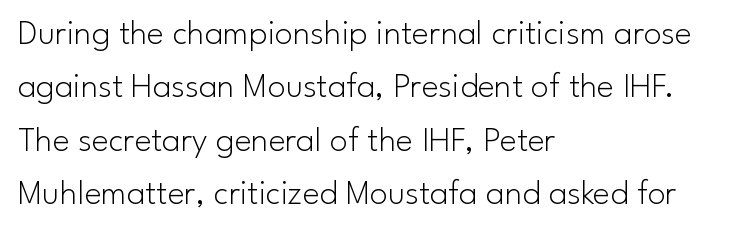
Q: Is the text bold? A: No.
Q: Is the text italic (slanted)? A: No, it is upright.
Q: Is the typeface a serif or a sans-serif typeface? A: Sans-serif.
Q: Is the text underlined? A: No.
Q: How is the paragraph aligned? A: Left-aligned.
Q: Is the spacing between letters normal or unusually wide? A: Normal.
Q: Is the spacing between lines tight, normal or loose? A: Normal.
Q: Width (condensed, normal, or wide)? A: Normal.
Q: Stroke contrast? A: Low.
Q: x-height? A: Small.
Q: Monospaced? A: No.
